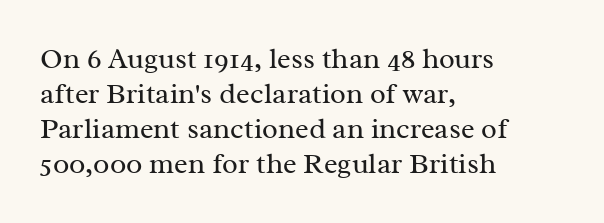
Q: Is the text bold? A: No.
Q: Is the text italic (slanted)? A: No, it is upright.
Q: Is the typeface a serif or a sans-serif typeface? A: Serif.
Q: Is the text underlined? A: No.
Q: How is the paragraph aligned? A: Left-aligned.
Q: Is the spacing between letters normal or unusually wide? A: Normal.
Q: Width (condensed, normal, or wide)? A: Normal.
Q: Stroke contrast? A: Medium.
Q: x-height? A: Medium.
Q: Monospaced? A: No.
